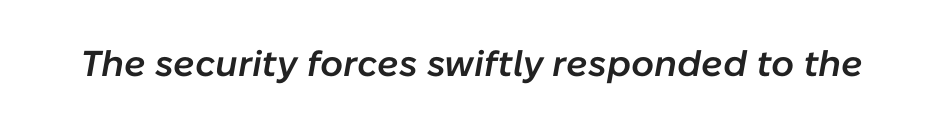
Q: Is the text bold? A: Semi-bold.
Q: Is the text italic (slanted)? A: Yes, it leans right by about 10 degrees.
Q: Is the text underlined? A: No.
Q: Is the spacing between letters normal or unusually wide? A: Normal.
Q: Width (condensed, normal, or wide)? A: Normal.
Q: Stroke contrast? A: Low.
Q: x-height? A: Medium.
Q: Monospaced? A: No.
